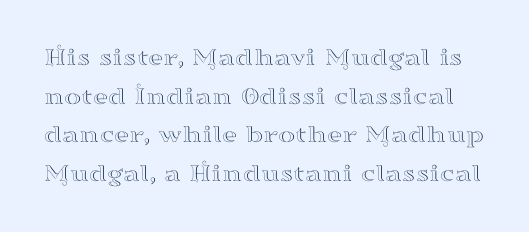
{"italic": "no", "underline": "no", "line_spacing": "normal", "line_spacing_ratio": 1.49, "letter_spacing": "normal", "letter_spacing_em": 0.0, "glyph_px": 26}
